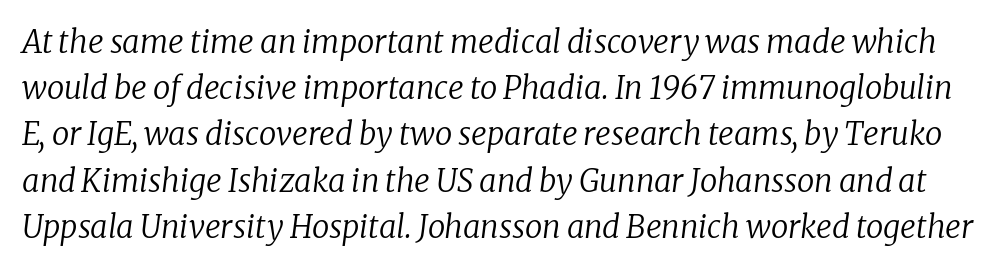
{"serif": "yes", "italic": "yes", "lean": "right", "slant_degrees": 8, "bold": "no", "weight": "regular", "width": "normal", "stroke_contrast": "low", "x_height": "medium", "monospaced": "no", "underline": "no", "line_spacing": "normal", "line_spacing_ratio": 1.49, "letter_spacing": "normal", "letter_spacing_em": 0.0, "glyph_px": 31}
